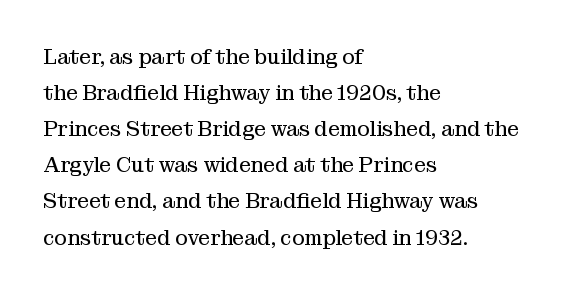
The image shows 21 px text type, upright; set left-aligned, line spacing 1.72x, normal letter spacing, not underlined.
